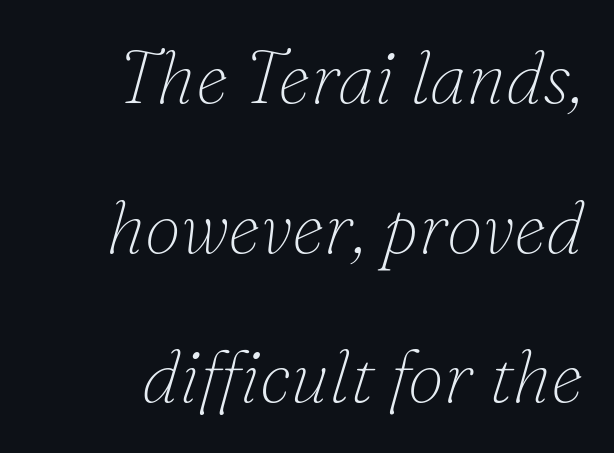
{"serif": "yes", "italic": "yes", "lean": "right", "slant_degrees": 16, "bold": "no", "weight": "thin", "width": "normal", "stroke_contrast": "low", "x_height": "small", "monospaced": "no", "underline": "no", "align": "right", "line_spacing": "loose", "line_spacing_ratio": 2.05, "letter_spacing": "normal", "letter_spacing_em": 0.0, "glyph_px": 73}
